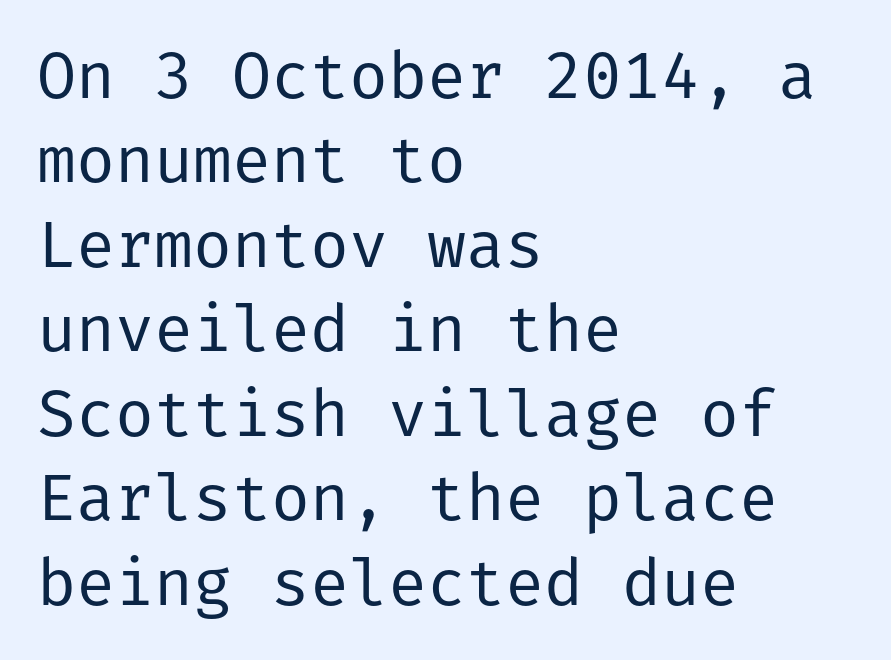
The image shows 65 px regular-weight sans-serif type, upright; set left-aligned, normal line spacing (1.3x), normal letter spacing, not underlined; low stroke contrast and a medium x-height.
